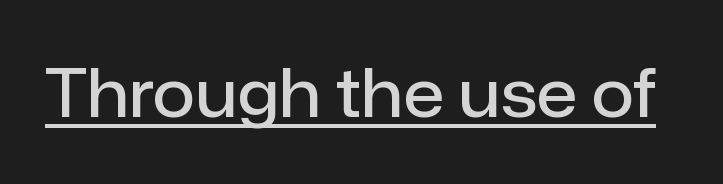
The image shows 66 px semibold sans-serif type, upright; set normal letter spacing, underlined; low stroke contrast and a medium x-height.
